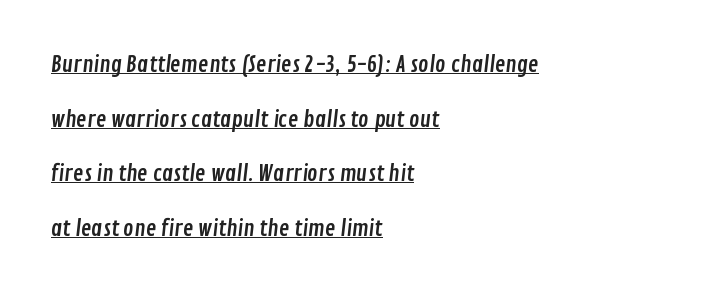
Compared with a centered layout, this one pins lines to the left instead. Descenders here cross a horizontal rule under the line. Tracking here is standard; glyphs follow each other at the usual distance. Vertical spacing — loose.
